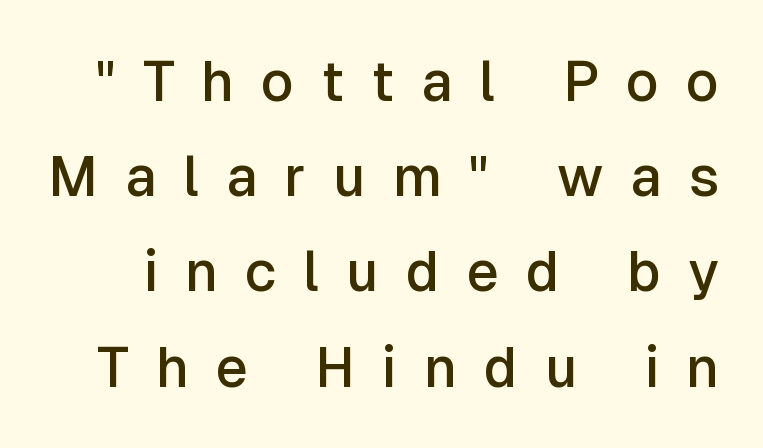
Compared with typical body copy, the letter spacing here is much looser. To sum up the face: it is a sans, with no serifs. Rule under the text: the space is simply empty. The lettering holds an erect, upright posture throughout. Is this a fixed-width face? No — the glyphs have proportional, varying widths. A bit beefed up — I'd call it semibold rather than bold.
